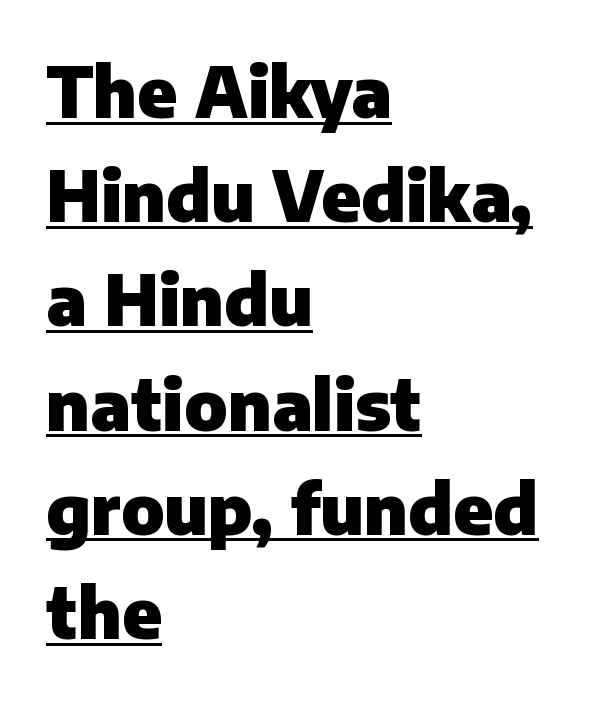
Q: Is the text bold? A: Yes.
Q: Is the text italic (slanted)? A: No, it is upright.
Q: Is the typeface a serif or a sans-serif typeface? A: Sans-serif.
Q: Is the text underlined? A: Yes.
Q: How is the paragraph aligned? A: Left-aligned.
Q: Is the spacing between letters normal or unusually wide? A: Normal.
Q: Is the spacing between lines tight, normal or loose? A: Normal.
Q: Width (condensed, normal, or wide)? A: Normal.
Q: Stroke contrast? A: Low.
Q: x-height? A: Medium.
Q: Monospaced? A: No.
